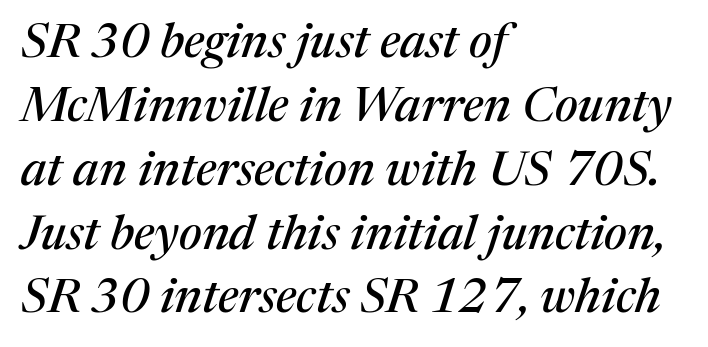
Spacing between characters is what you'd get straight out of the box. Classification — serif. A clean baseline with only descenders dipping below it. These lines sit exactly where default settings would place them. Compared with ordinary roman type, these characters are visibly tilted. Caption: multi-line text, flush left, ragged right.
